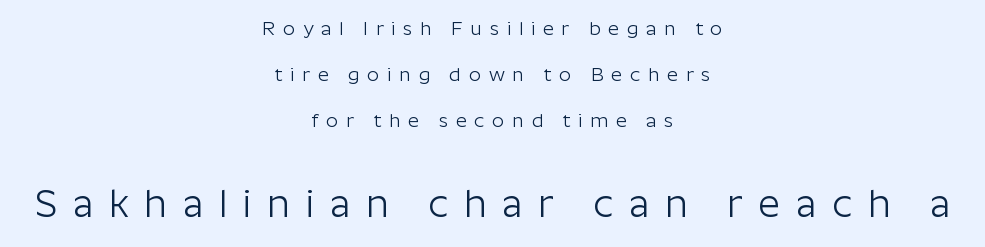
{"serif": "no", "italic": "no", "bold": "no", "weight": "light", "width": "normal", "stroke_contrast": "low", "x_height": "medium", "monospaced": "no", "underline": "no", "align": "center", "line_spacing": "loose", "line_spacing_ratio": 2.41, "letter_spacing": "wide", "letter_spacing_em": 0.41, "larger_block": "second", "size_ratio": 2.0, "glyph_px": 38}
